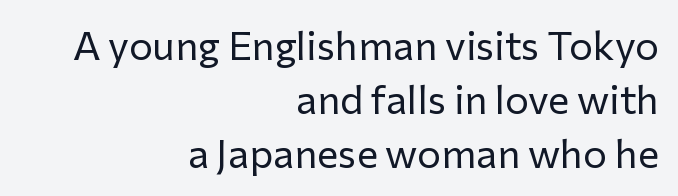
The image shows 40 px regular-weight sans-serif type, upright; set right-aligned, normal line spacing (1.35x), normal letter spacing, not underlined; low stroke contrast and a medium x-height.
